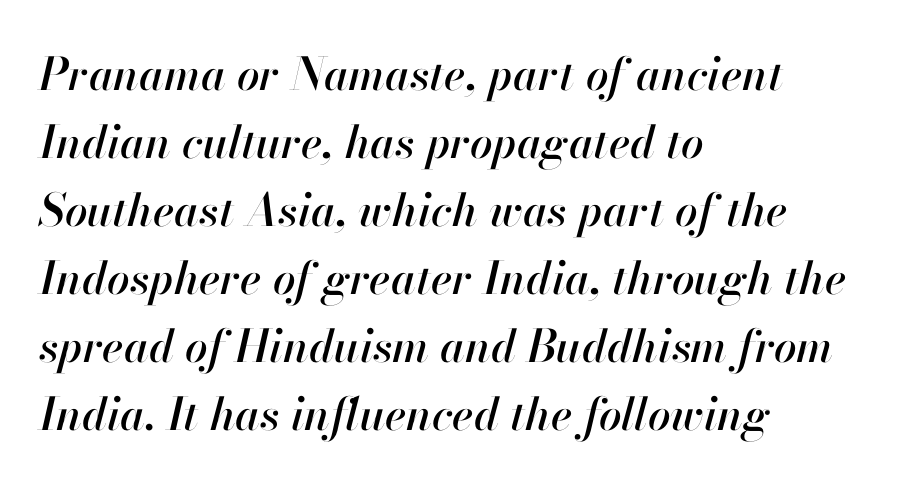
The image shows 45 px text type, italic (leaning right); set left-aligned, normal line spacing (1.51x), normal letter spacing, not underlined; high stroke contrast and a small x-height.
